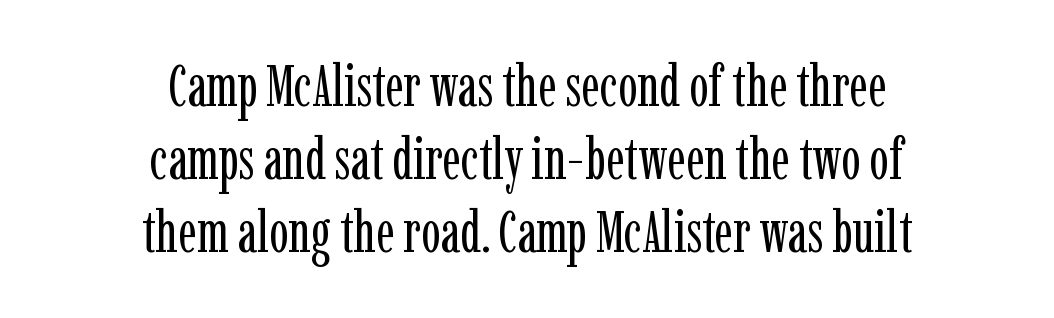
{"serif": "yes", "italic": "no", "bold": "no", "weight": "regular", "width": "condensed", "stroke_contrast": "low", "x_height": "medium", "monospaced": "no", "underline": "no", "align": "center", "line_spacing": "normal", "line_spacing_ratio": 1.26, "letter_spacing": "normal", "letter_spacing_em": 0.0, "glyph_px": 58}
